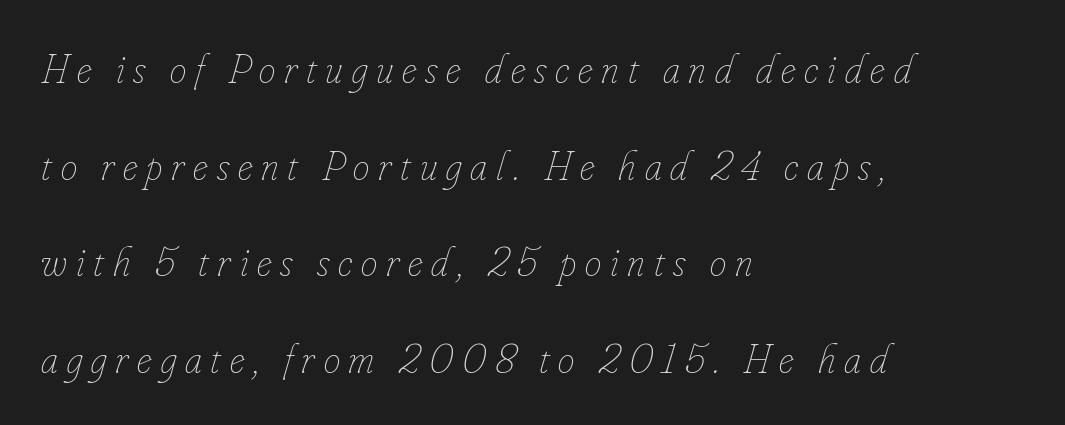
Airy leading. These lines have a slow, spaced-out rhythm from letter to letter. The cut favours lightness, reaching ordinary text weight at its darkest. The letters advance in unequal steps, a hallmark of proportional type. Anything drawn beneath the words? Only blank space. The rendering applies a slant to the glyphs.
